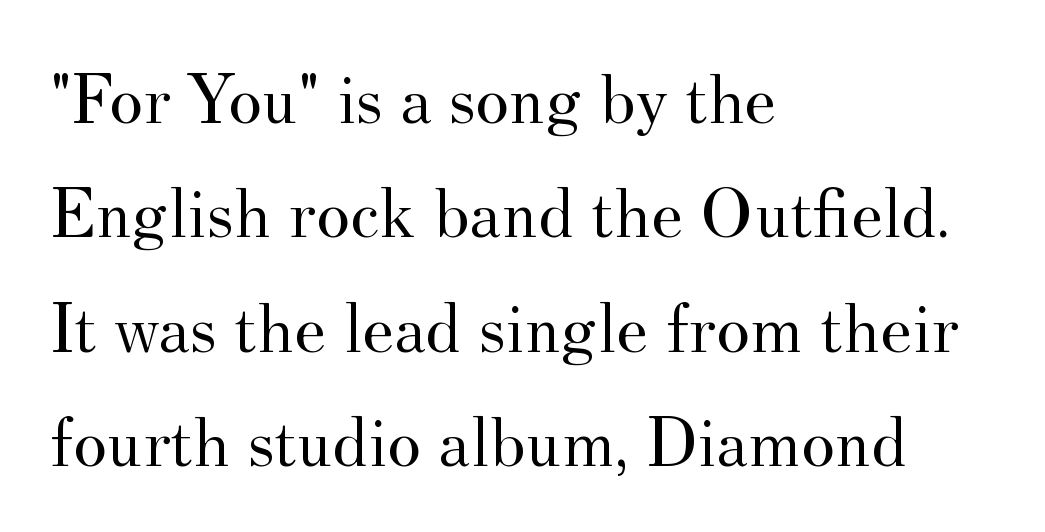
The image shows 72 px regular-weight serif type, upright; set left-aligned, normal line spacing (1.59x), normal letter spacing, not underlined; medium stroke contrast and a small x-height.
